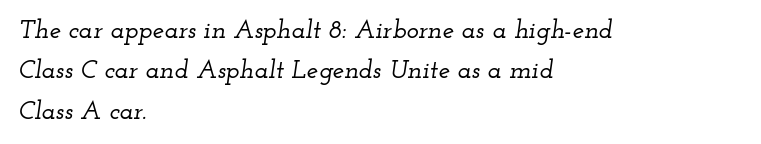
Default kerning and tracking; the words read as compact shapes. Summary of vertical rhythm: regular, with standard interline spacing. Nobody drew a line under any word here. In terms of posture, this sample is oblique. Casual observation: everything's shoved over to the left.
